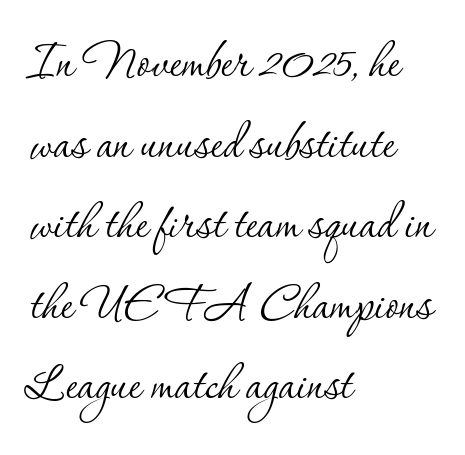
A clean baseline with only descenders dipping below it. Proportional: the letters do not fall into vertical columns. How would I describe the line gaps? Plain and ordinary. Visually the block forms a straight wall on the left and a jagged coastline on the right. Compared with a typical body face, this is equally light or lighter still.
